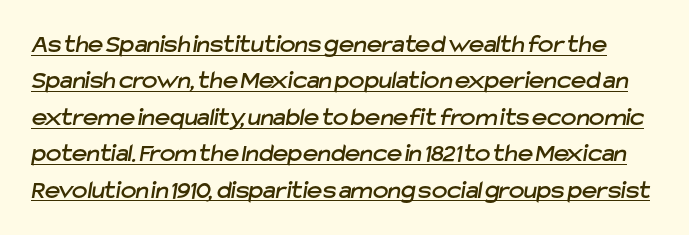
{"underline": "yes", "line_spacing": "normal", "line_spacing_ratio": 1.4, "letter_spacing": "normal", "letter_spacing_em": 0.0, "glyph_px": 26}
